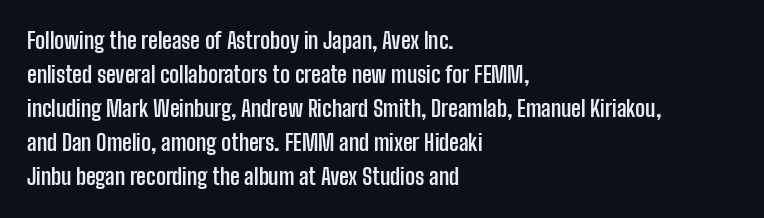
The image shows 22 px bold type, upright; set left-aligned, normal line spacing (1.55x), normal letter spacing, not underlined.
